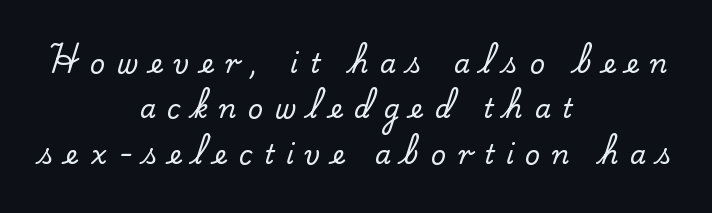
The image shows 26 px text type; set centered, line spacing 1.75x, unusually wide letter spacing (+0.45 em), not underlined.
